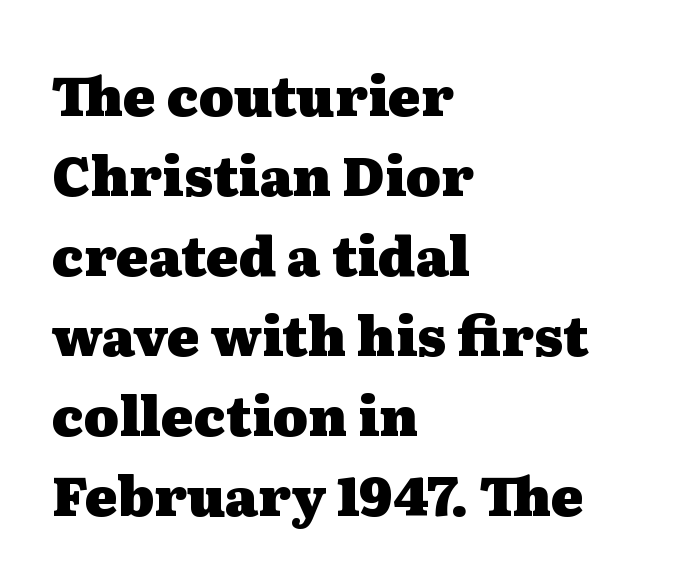
{"serif": "yes", "italic": "no", "bold": "yes", "weight": "heavy", "width": "wide", "stroke_contrast": "medium", "x_height": "medium", "monospaced": "no", "underline": "no", "align": "left", "line_spacing": "normal", "line_spacing_ratio": 1.48, "letter_spacing": "normal", "letter_spacing_em": 0.0, "glyph_px": 54}
